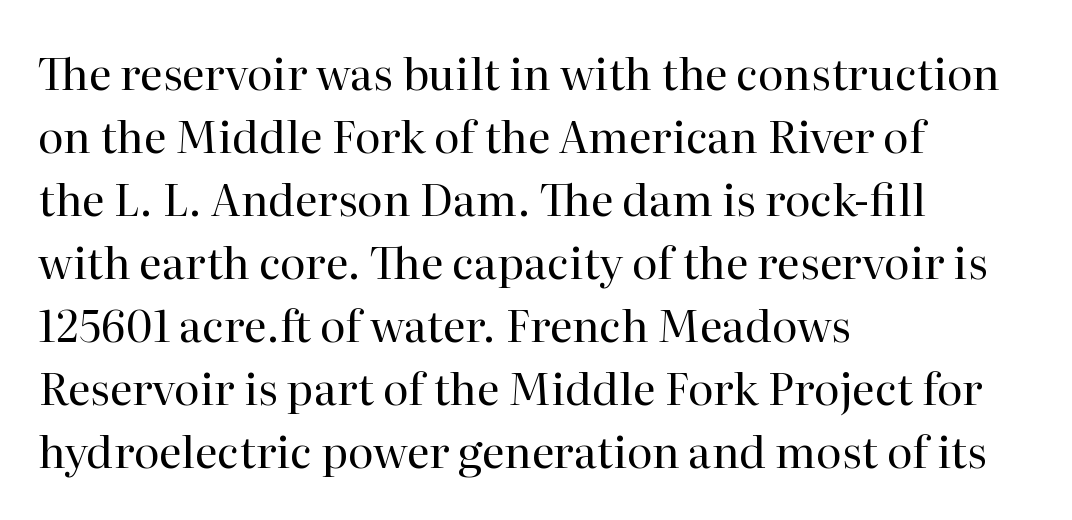
A typesetter would call this proportional, since set widths differ per character. Stems here are at most as thick as an everyday book face. A roman cut, with each character standing at attention. A serif font was chosen for this passage.
